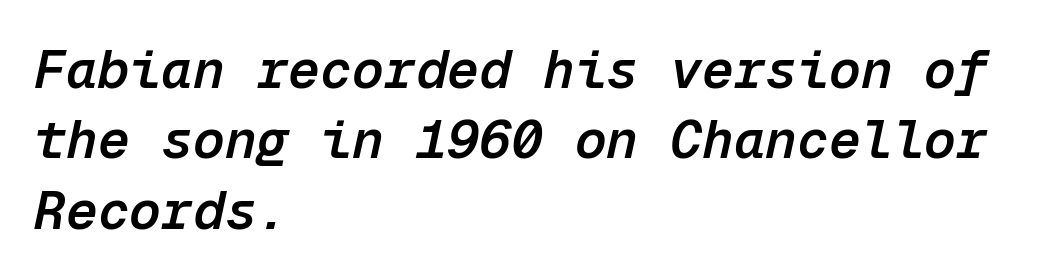
Q: Is the text bold? A: Semi-bold.
Q: Is the text italic (slanted)? A: Yes, it leans right by about 12 degrees.
Q: Is the text underlined? A: No.
Q: How is the paragraph aligned? A: Left-aligned.
Q: Is the spacing between letters normal or unusually wide? A: Normal.
Q: Is the spacing between lines tight, normal or loose? A: Normal.
Q: Width (condensed, normal, or wide)? A: Normal.
Q: Stroke contrast? A: Low.
Q: x-height? A: Medium.
Q: Monospaced? A: Yes.
